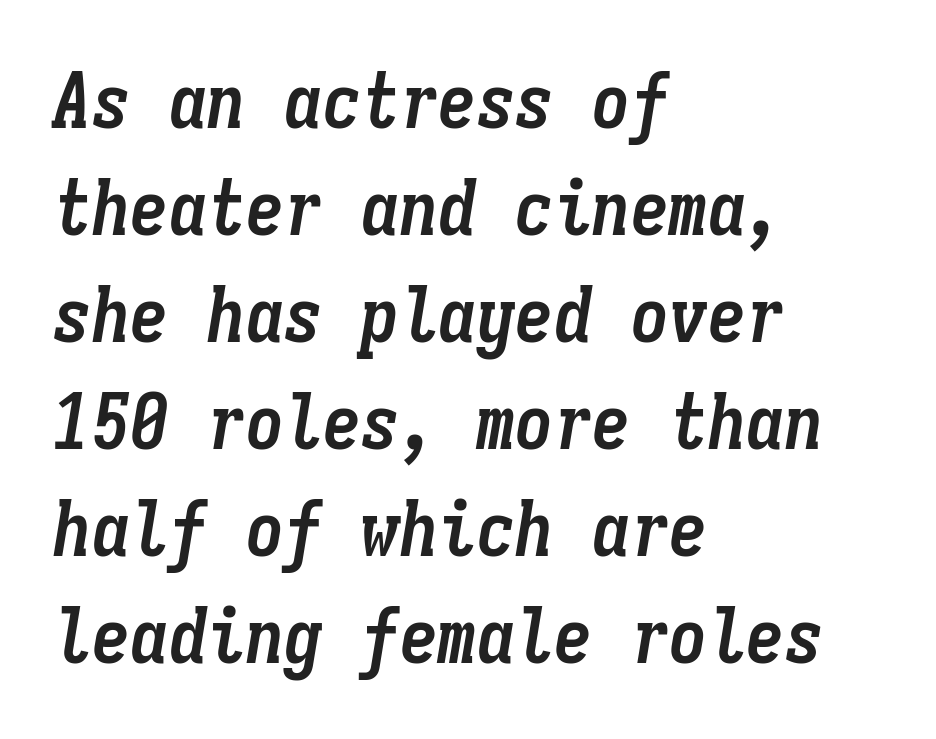
{"italic": "yes", "lean": "right", "slant_degrees": 9, "bold": "yes", "weight": "semibold", "width": "condensed", "stroke_contrast": "low", "x_height": "medium", "monospaced": "yes", "underline": "no", "align": "left", "line_spacing": "normal", "line_spacing_ratio": 1.39, "letter_spacing": "normal", "letter_spacing_em": 0.0, "glyph_px": 77}
